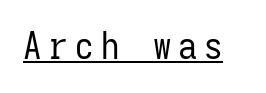
Q: Is the text bold? A: No.
Q: Is the text italic (slanted)? A: No, it is upright.
Q: Is the typeface a serif or a sans-serif typeface? A: Sans-serif.
Q: Is the text underlined? A: Yes.
Q: Is the spacing between letters normal or unusually wide? A: Unusually wide.
Q: Width (condensed, normal, or wide)? A: Condensed.
Q: Stroke contrast? A: Low.
Q: x-height? A: Medium.
Q: Monospaced? A: Yes.
